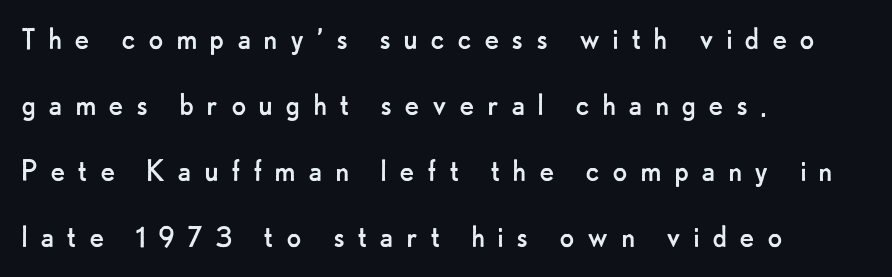
{"serif": "no", "italic": "no", "bold": "no", "weight": "regular", "width": "normal", "stroke_contrast": "low", "x_height": "small", "monospaced": "no", "underline": "no", "align": "left", "line_spacing_ratio": 1.89, "letter_spacing": "wide", "letter_spacing_em": 0.34, "glyph_px": 35}
